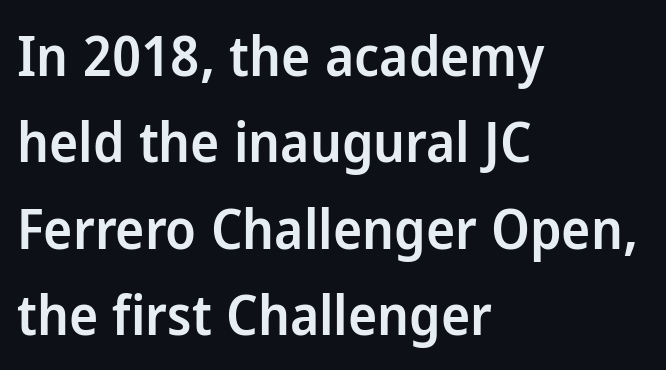
Do the characters align in a grid? No, the font is proportional. What's the leading like? Ordinary, nothing unusual. You can tell it's not italic because the verticals are truly vertical. The horizontal fit of the characters is conventional and even. A somewhat darkened texture: the type is semibold rather than bold.
